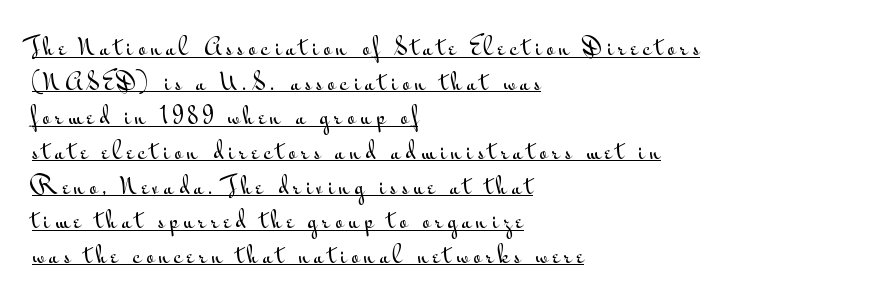
Honestly, the letter spacing is so wide it's the main thing you notice. Emphasis is given by a line drawn under the lettering. This block has exactly the height ordinary leading produces. Is the block centered? No — it sits flush against the left margin.
